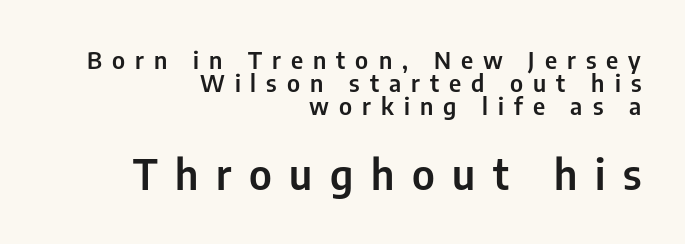
{"serif": "no", "italic": "no", "width": "condensed", "stroke_contrast": "low", "x_height": "medium", "monospaced": "no", "underline": "no", "align": "right", "line_spacing": "tight", "line_spacing_ratio": 0.95, "letter_spacing": "wide", "letter_spacing_em": 0.42, "larger_block": "second", "size_ratio": 1.75, "glyph_px": 42}
